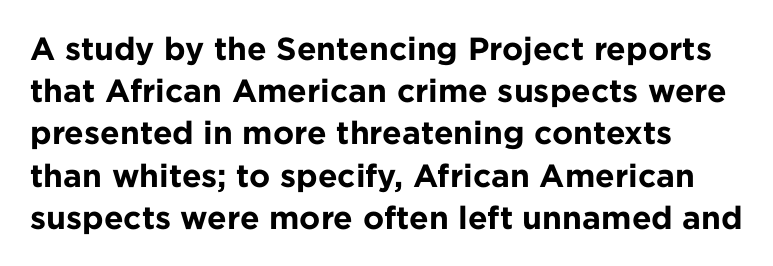
{"serif": "no", "italic": "no", "bold": "yes", "weight": "bold", "width": "normal", "stroke_contrast": "low", "x_height": "medium", "monospaced": "no", "underline": "no", "line_spacing": "normal", "line_spacing_ratio": 1.32, "letter_spacing": "normal", "letter_spacing_em": 0.0, "glyph_px": 32}
